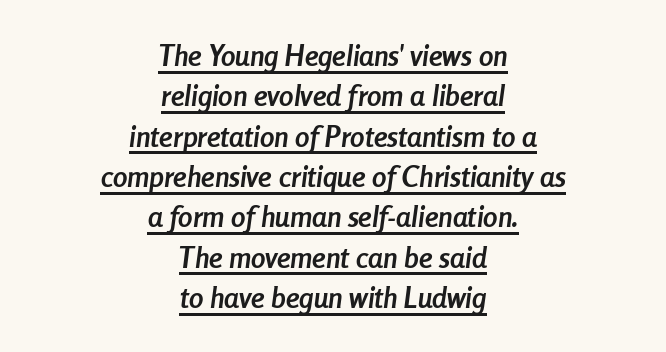
Looks like regular typesetting: each glyph gets only the width it needs. These lines stack symmetrically, like a column narrowing and widening about its center. What decoration does the sample have? An underline. Rendered with sloped, italic letterforms. The passage shown has conventional tracking throughout.
